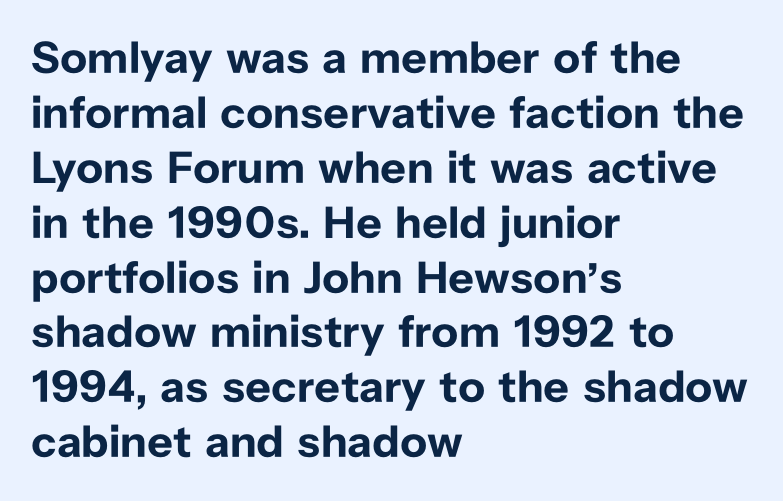
Q: Is the text bold? A: Yes.
Q: Is the text italic (slanted)? A: No, it is upright.
Q: Is the typeface a serif or a sans-serif typeface? A: Sans-serif.
Q: Is the text underlined? A: No.
Q: How is the paragraph aligned? A: Left-aligned.
Q: Is the spacing between letters normal or unusually wide? A: Normal.
Q: Width (condensed, normal, or wide)? A: Normal.
Q: Stroke contrast? A: Low.
Q: x-height? A: Medium.
Q: Monospaced? A: No.
